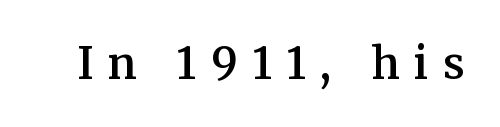
Observe the wide spacing: letters keep a clear distance from each other. Every letter is mildly thick-stroked: semibold rather than bold. Spacing verdict: proportional, widths tailored to each character. The type family on display is of the serif kind.
